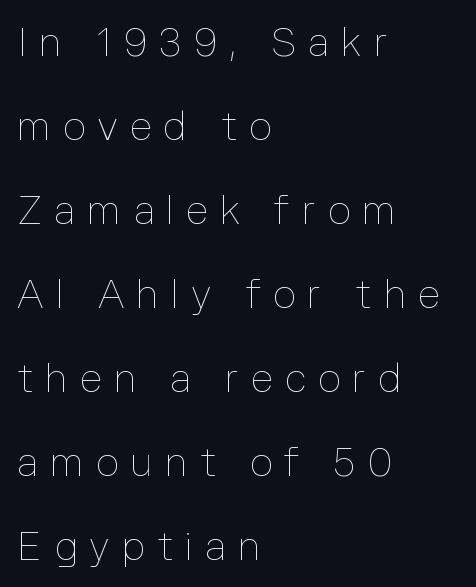
Just letters on the line, the space beneath them empty. Is the block centered? No — it sits flush against the left margin. In terms of posture, this sample is upright. Quick note: interline space is abundant. The weight would be labelled regular, book, light, or lighter still. Display-style spreading of the glyphs; the letterfit is very open.
